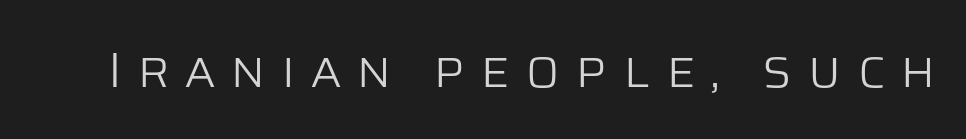
The image shows 50 px light sans-serif type, upright; set unusually wide letter spacing (+0.3 em), not underlined; low stroke contrast and a large x-height.
